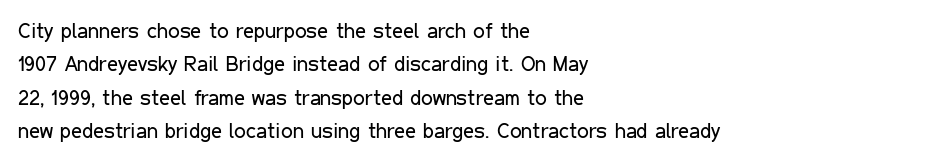
Q: Is the text bold? A: No.
Q: Is the text italic (slanted)? A: No, it is upright.
Q: Is the text underlined? A: No.
Q: How is the paragraph aligned? A: Left-aligned.
Q: Is the spacing between letters normal or unusually wide? A: Normal.
Q: Is the spacing between lines tight, normal or loose? A: Normal.
